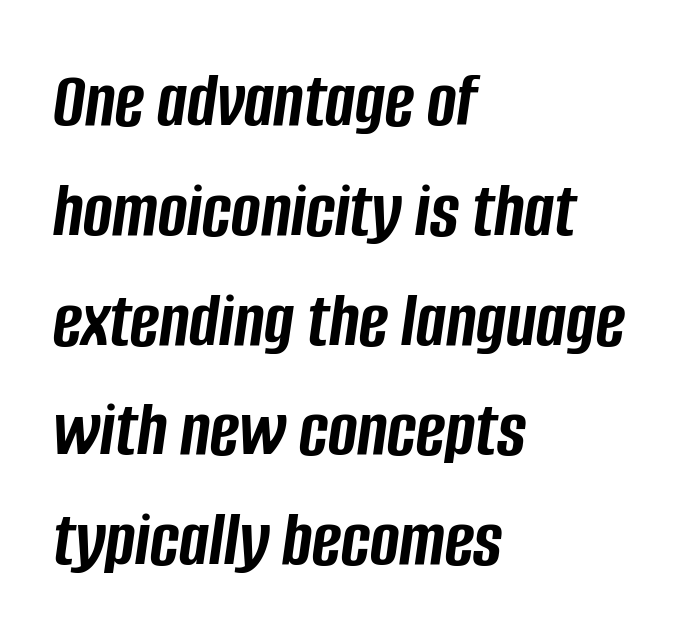
Q: Is the text bold? A: Yes.
Q: Is the text italic (slanted)? A: Yes, it leans right by about 8 degrees.
Q: Is the text underlined? A: No.
Q: How is the paragraph aligned? A: Left-aligned.
Q: Is the spacing between letters normal or unusually wide? A: Normal.
Q: Is the spacing between lines tight, normal or loose? A: Normal.
Q: Width (condensed, normal, or wide)? A: Condensed.
Q: Stroke contrast? A: Low.
Q: x-height? A: Large.
Q: Monospaced? A: No.
